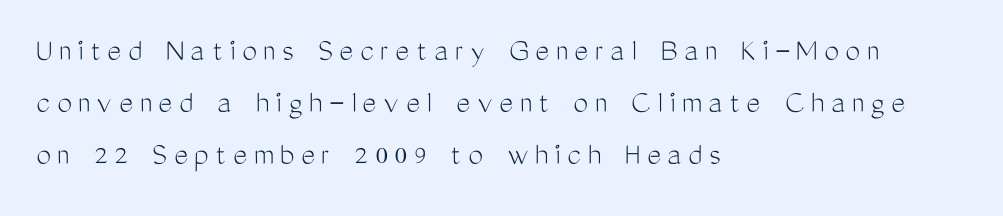
Q: Is the text bold? A: No.
Q: Is the text italic (slanted)? A: No, it is upright.
Q: Is the typeface a serif or a sans-serif typeface? A: Sans-serif.
Q: Is the text underlined? A: No.
Q: How is the paragraph aligned? A: Left-aligned.
Q: Is the spacing between letters normal or unusually wide? A: Unusually wide.
Q: Is the spacing between lines tight, normal or loose? A: Normal.
Q: Width (condensed, normal, or wide)? A: Condensed.
Q: Stroke contrast? A: Medium.
Q: x-height? A: Medium.
Q: Monospaced? A: No.
